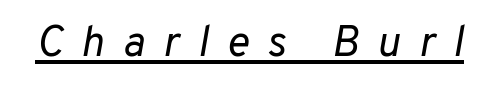
Is this a heavy cut? Hardly; it is regular or lighter. The letters advance in unequal steps, a hallmark of proportional type. Would a proofreader flag this as italicized? Yes. The rendering inserts visible extra space after every character. Emphasis is given by a line drawn under the lettering.
